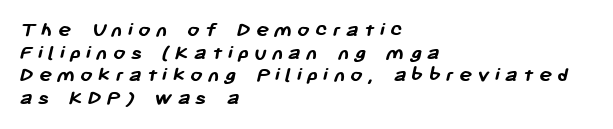
{"bold": "yes", "underline": "no", "align": "left", "line_spacing": "tight", "line_spacing_ratio": 1.03, "letter_spacing": "wide", "letter_spacing_em": 0.23, "glyph_px": 22}
